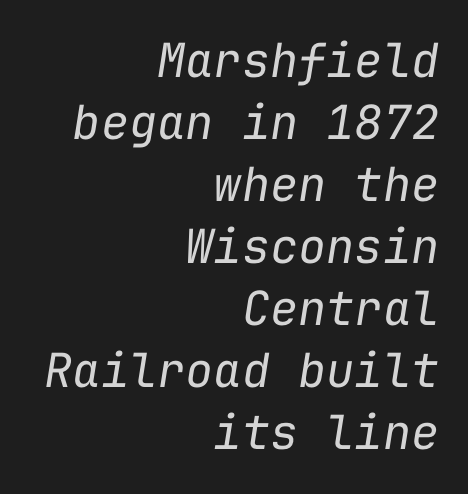
Observe the lean: these are italic letterforms. Each stroke keeps to a modest, everyday thickness or less. Glance below the letters and you will spot only blank space. One-word summary of the alignment: right. The block of text has a typical density, with ordinary space between rows. The rendering keeps characters at their native spacing.
